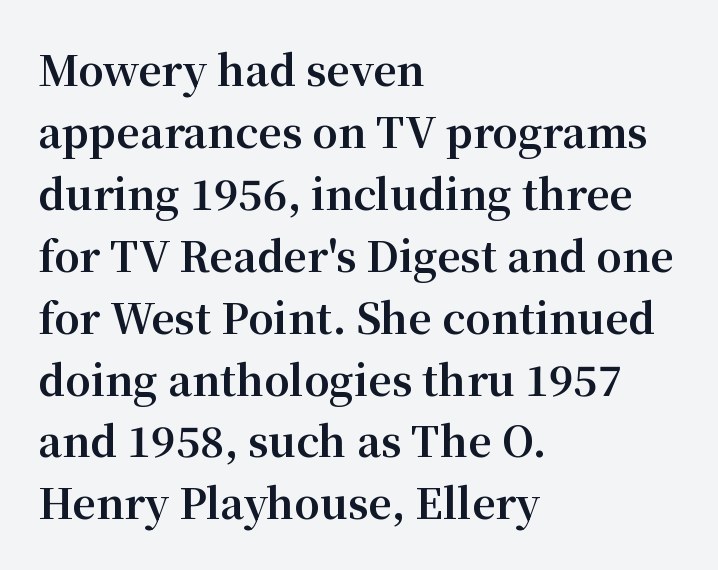
The image shows 41 px bold serif type, upright; set left-aligned, normal line spacing (1.51x), normal letter spacing, not underlined; medium stroke contrast and a medium x-height.
